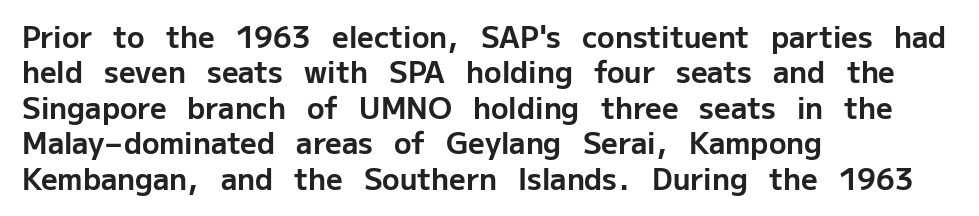
Q: Is the text bold? A: Yes.
Q: Is the text italic (slanted)? A: No, it is upright.
Q: Is the typeface a serif or a sans-serif typeface? A: Sans-serif.
Q: Is the text underlined? A: No.
Q: How is the paragraph aligned? A: Left-aligned.
Q: Is the spacing between letters normal or unusually wide? A: Normal.
Q: Width (condensed, normal, or wide)? A: Normal.
Q: Stroke contrast? A: Low.
Q: x-height? A: Medium.
Q: Monospaced? A: No.
